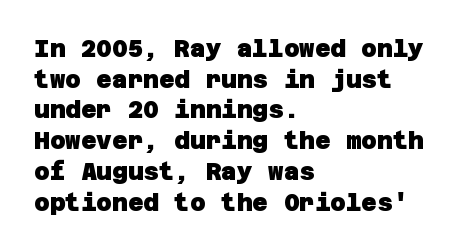
Q: Is the text bold? A: Yes.
Q: Is the text underlined? A: No.
Q: How is the paragraph aligned? A: Left-aligned.
Q: Is the spacing between letters normal or unusually wide? A: Normal.
Q: Is the spacing between lines tight, normal or loose? A: Normal.
